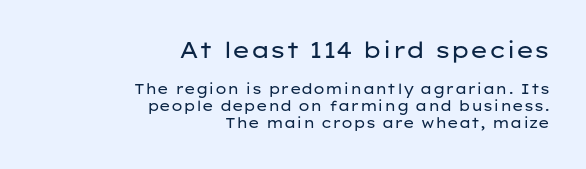
Honestly, the letter spacing is just normal — you wouldn't notice it. Summary of weight: not heavy and not bold. The first block has been scaled up relative to the second. Does the copy run flush right? Yes — the right margin is perfectly even. Ascenders rise straight up at ninety degrees. Glance below the letters and you will spot only blank space.
